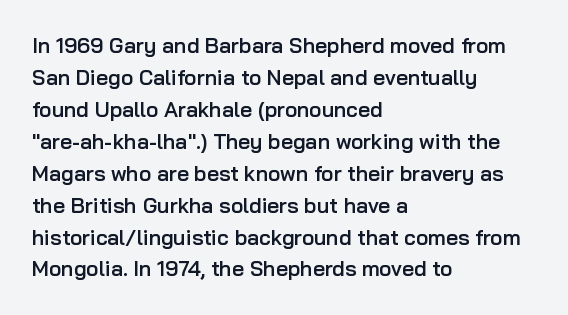
No word sits above an underline. This sample is left-justified, so line endings fall wherever the words run out. Honestly, the row spacing looks completely unremarkable. Students, this is semibold: more ink than regular, less than bold.
